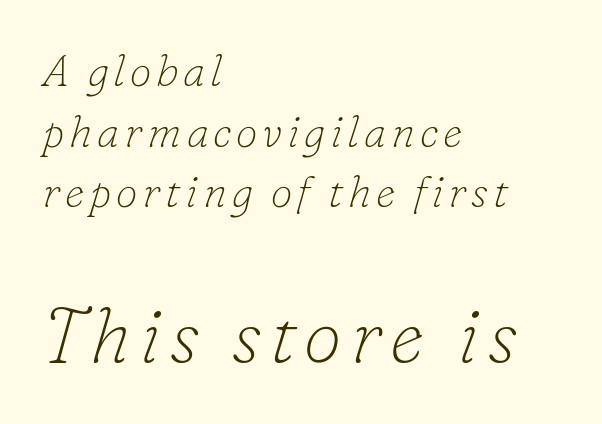
The image shows 77 px thin serif type, italic (leaning right); set left-aligned, normal line spacing (1.38x), not underlined; the second (bottom) block is 1.75x larger; low stroke contrast and a small x-height.
